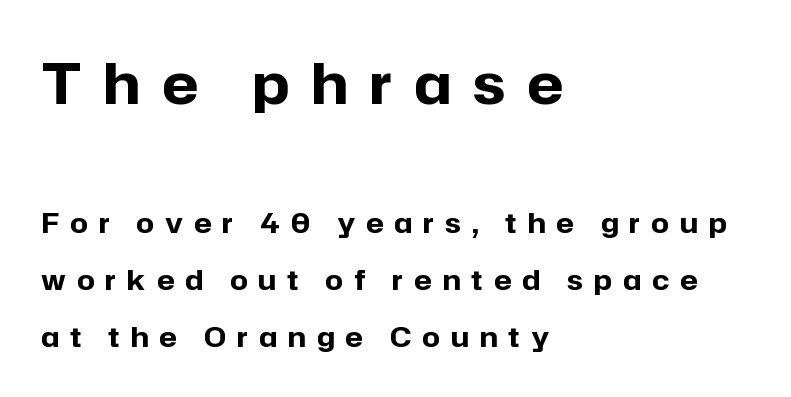
{"serif": "no", "italic": "no", "bold": "yes", "weight": "bold", "width": "normal", "stroke_contrast": "low", "x_height": "medium", "monospaced": "no", "underline": "no", "align": "left", "line_spacing": "loose", "line_spacing_ratio": 2.03, "letter_spacing": "wide", "letter_spacing_em": 0.39, "larger_block": "first", "size_ratio": 2.04, "glyph_px": 57}
